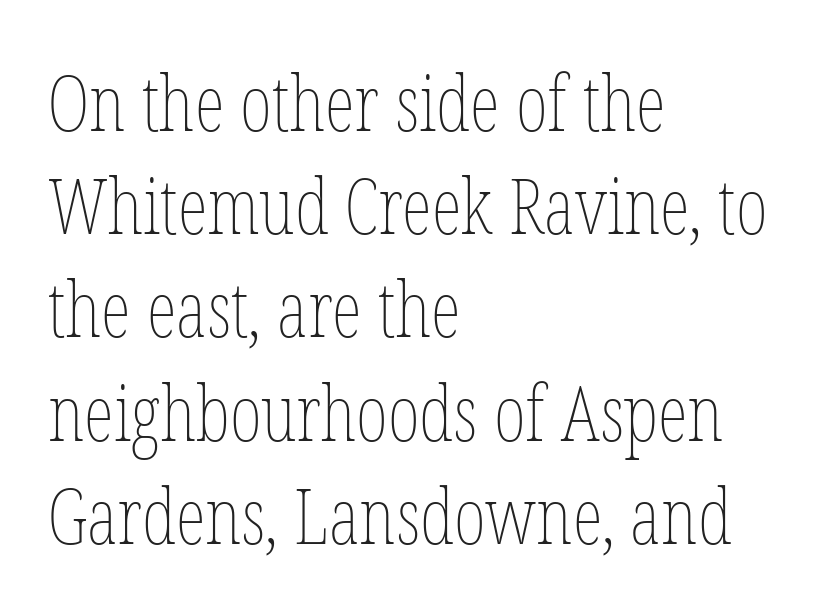
Q: Is the text bold? A: No.
Q: Is the text italic (slanted)? A: No, it is upright.
Q: Is the text underlined? A: No.
Q: How is the paragraph aligned? A: Left-aligned.
Q: Is the spacing between letters normal or unusually wide? A: Normal.
Q: Is the spacing between lines tight, normal or loose? A: Normal.
Q: Width (condensed, normal, or wide)? A: Condensed.
Q: Stroke contrast? A: Low.
Q: x-height? A: Medium.
Q: Monospaced? A: No.
